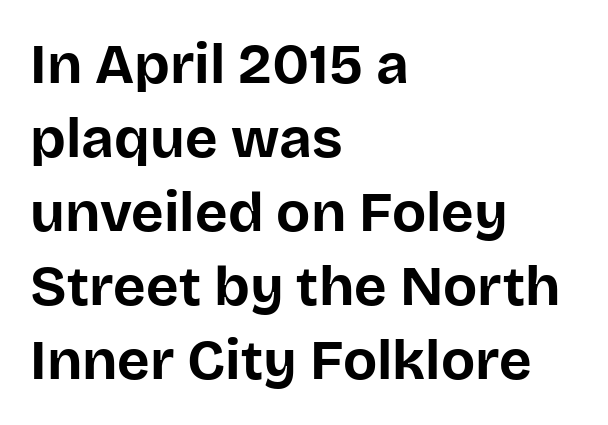
{"serif": "no", "italic": "no", "bold": "yes", "weight": "bold", "width": "normal", "stroke_contrast": "low", "x_height": "large", "monospaced": "no", "underline": "no", "align": "left", "line_spacing": "normal", "line_spacing_ratio": 1.32, "letter_spacing": "normal", "letter_spacing_em": 0.0, "glyph_px": 56}
